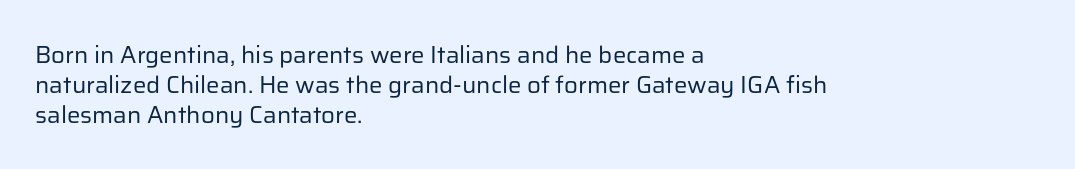
Honestly, there is no underline to notice here at all. The font's upright variant was chosen for this text. Horizontally, the lines are justified to the leading edge only. Bold? No — there's no thickening of the strokes.
